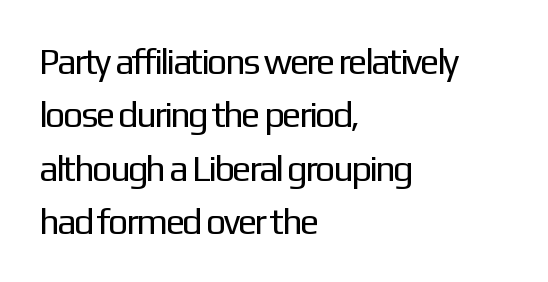
{"serif": "no", "italic": "no", "bold": "no", "weight": "regular", "width": "normal", "stroke_contrast": "low", "x_height": "medium", "monospaced": "no", "underline": "no", "align": "left", "line_spacing": "normal", "line_spacing_ratio": 1.48, "letter_spacing": "normal", "letter_spacing_em": 0.0, "glyph_px": 36}
